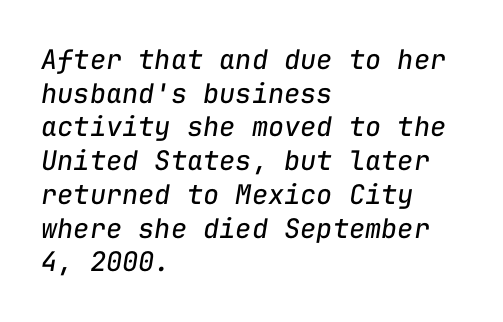
Designer's note — italics engaged. Glance below the letters and you will spot only blank space. Nobody touched the tracking dial on this one. Stem width sits at or under what a default text font uses.
